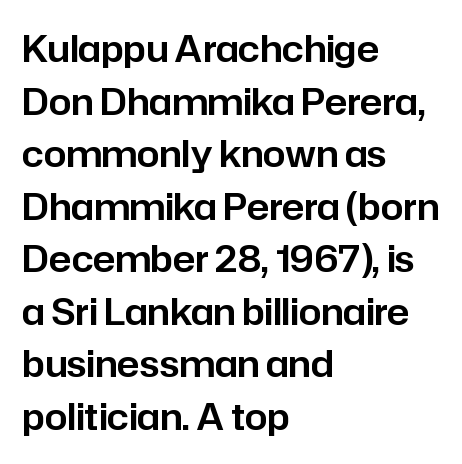
The image shows 36 px sans-serif type, upright; set left-aligned, normal line spacing (1.46x), normal letter spacing, not underlined; low stroke contrast and a medium x-height.
